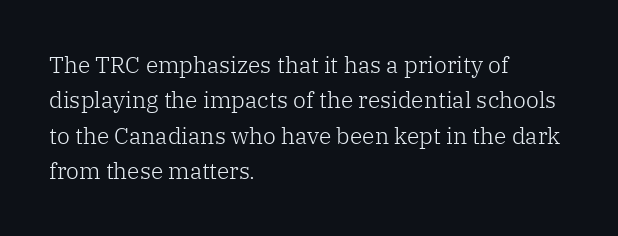
The image shows 23 px text type, upright; set left-aligned, normal line spacing (1.54x), normal letter spacing, not underlined.
